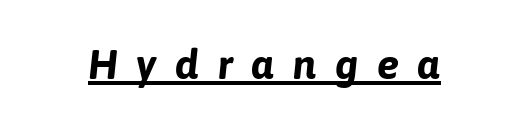
Underlined type. Strokes here are thick enough to call this a true bold. The letterforms stand isolated, each surrounded by extra space. Does the type have serifs? No, each stem ends abruptly. This sample has the flowing, uneven cadence of proportional lettering.
